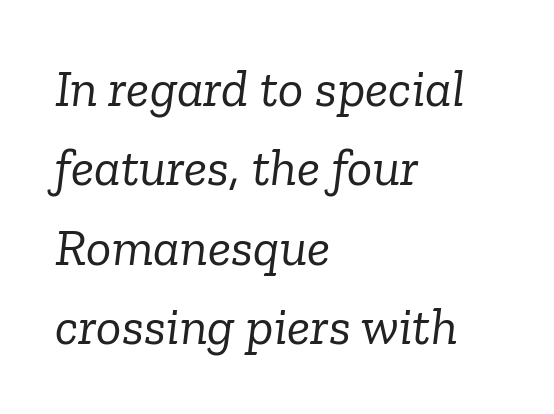
Q: Is the text bold? A: No.
Q: Is the text italic (slanted)? A: Yes, it leans right by about 6 degrees.
Q: Is the typeface a serif or a sans-serif typeface? A: Serif.
Q: Is the text underlined? A: No.
Q: How is the paragraph aligned? A: Left-aligned.
Q: Is the spacing between letters normal or unusually wide? A: Normal.
Q: Is the spacing between lines tight, normal or loose? A: Normal.
Q: Width (condensed, normal, or wide)? A: Normal.
Q: Stroke contrast? A: Low.
Q: x-height? A: Medium.
Q: Monospaced? A: No.
